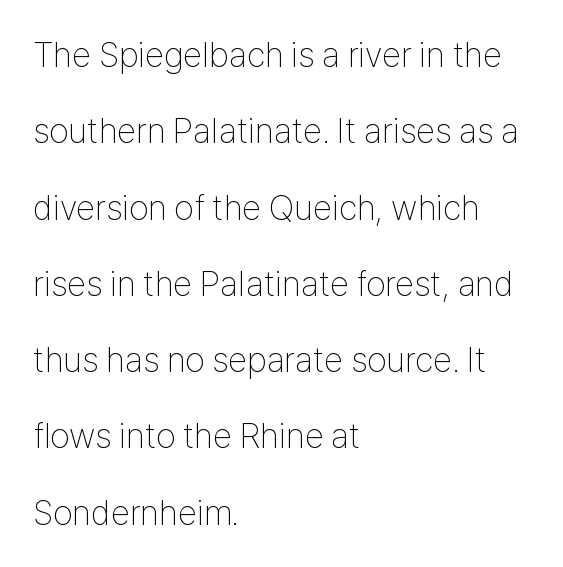
Q: Is the text bold? A: No.
Q: Is the text italic (slanted)? A: No, it is upright.
Q: Is the typeface a serif or a sans-serif typeface? A: Sans-serif.
Q: Is the text underlined? A: No.
Q: How is the paragraph aligned? A: Left-aligned.
Q: Is the spacing between letters normal or unusually wide? A: Normal.
Q: Is the spacing between lines tight, normal or loose? A: Loose.
Q: Width (condensed, normal, or wide)? A: Condensed.
Q: Stroke contrast? A: Low.
Q: x-height? A: Medium.
Q: Monospaced? A: No.
